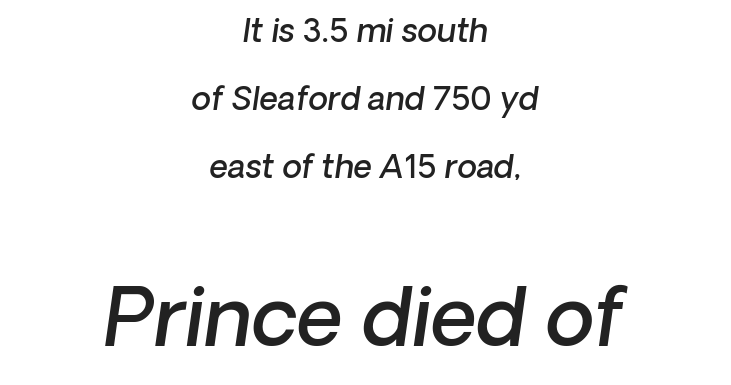
Q: Is the text bold? A: Semi-bold.
Q: Is the typeface a serif or a sans-serif typeface? A: Sans-serif.
Q: Is the text underlined? A: No.
Q: How is the paragraph aligned? A: Centered.
Q: Is the spacing between letters normal or unusually wide? A: Normal.
Q: Is the spacing between lines tight, normal or loose? A: Loose.
Q: Which block of text is set in a larger size, the first (top) or the second (bottom)? A: The second (bottom) one.
Q: Width (condensed, normal, or wide)? A: Normal.
Q: Stroke contrast? A: Low.
Q: x-height? A: Medium.
Q: Monospaced? A: No.
